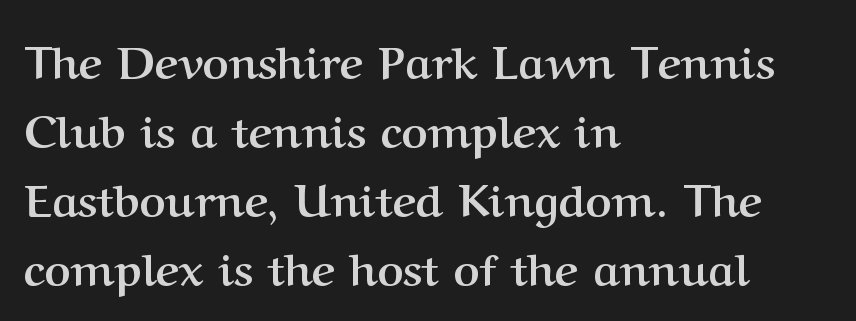
Is there any slant? The stems are plumb. The paragraph shown leans on its left margin. Inter-character spacing is left at the font's built-in metrics. The type family on display is of the serif kind.
